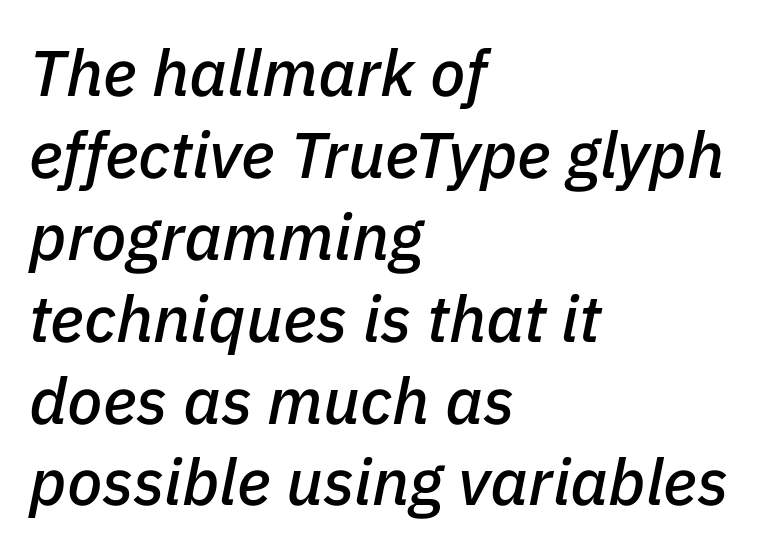
Line beginnings align vertically; line endings do not. Glance below the letters and you will spot only blank space. Every character sits at an angle, as italics do. The letterforms sit shoulder to shoulder at normal distance.
